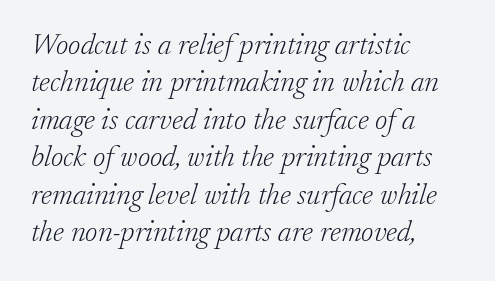
The letterforms sit shoulder to shoulder at normal distance. This sample is left-justified, so line endings fall wherever the words run out. Character widths vary here, with narrow letters taking less room than wide ones. Is the stroke heavy? The answer is a plain regular-or-lighter.
